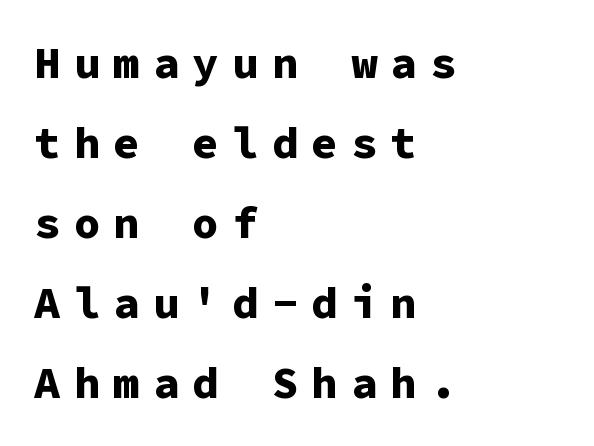
Q: Is the text bold? A: Yes.
Q: Is the text italic (slanted)? A: No, it is upright.
Q: Is the typeface a serif or a sans-serif typeface? A: Sans-serif.
Q: Is the text underlined? A: No.
Q: How is the paragraph aligned? A: Left-aligned.
Q: Is the spacing between letters normal or unusually wide? A: Unusually wide.
Q: Width (condensed, normal, or wide)? A: Normal.
Q: Stroke contrast? A: Low.
Q: x-height? A: Medium.
Q: Monospaced? A: Yes.
